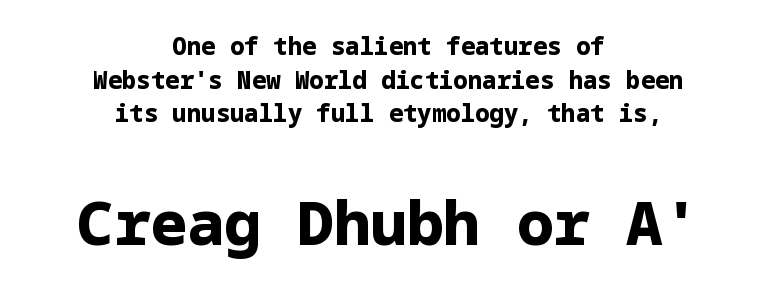
The image shows 61 px bold sans-serif type, upright; set centered, normal line spacing (1.4x), normal letter spacing, not underlined; the second (bottom) block is 2.54x larger; low stroke contrast and a medium x-height.
